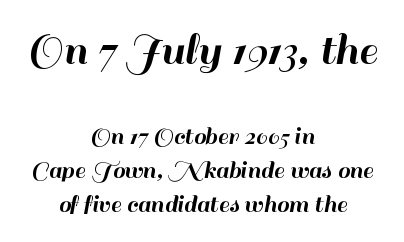
{"serif": "no", "width": "normal", "stroke_contrast": "high", "x_height": "small", "monospaced": "no", "underline": "no", "align": "center", "line_spacing": "normal", "line_spacing_ratio": 1.25, "letter_spacing": "normal", "letter_spacing_em": 0.0, "larger_block": "first", "size_ratio": 1.78, "glyph_px": 48}
